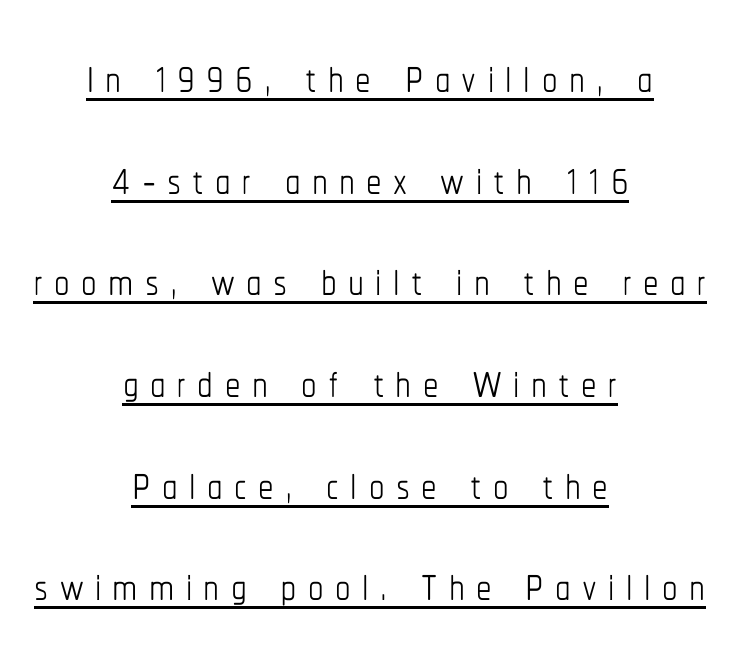
Q: Is the text bold? A: No.
Q: Is the text italic (slanted)? A: No, it is upright.
Q: Is the text underlined? A: Yes.
Q: How is the paragraph aligned? A: Centered.
Q: Is the spacing between lines tight, normal or loose? A: Normal.
Q: Width (condensed, normal, or wide)? A: Condensed.
Q: Stroke contrast? A: Low.
Q: x-height? A: Medium.
Q: Monospaced? A: No.
